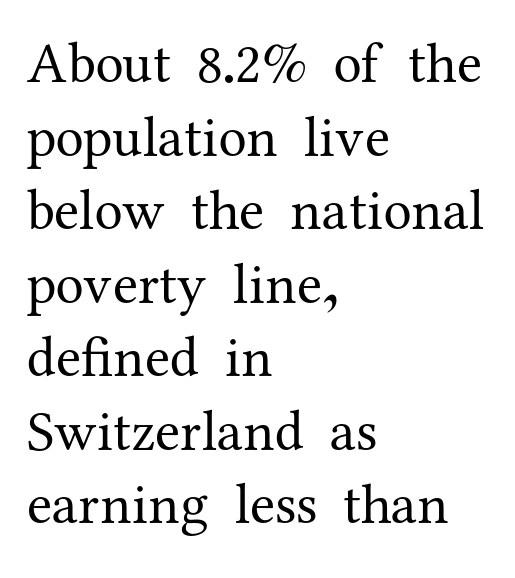
Q: Is the text bold? A: No.
Q: Is the text italic (slanted)? A: No, it is upright.
Q: Is the typeface a serif or a sans-serif typeface? A: Serif.
Q: Is the text underlined? A: No.
Q: How is the paragraph aligned? A: Left-aligned.
Q: Is the spacing between letters normal or unusually wide? A: Normal.
Q: Is the spacing between lines tight, normal or loose? A: Normal.
Q: Width (condensed, normal, or wide)? A: Normal.
Q: Stroke contrast? A: Medium.
Q: x-height? A: Medium.
Q: Monospaced? A: No.
